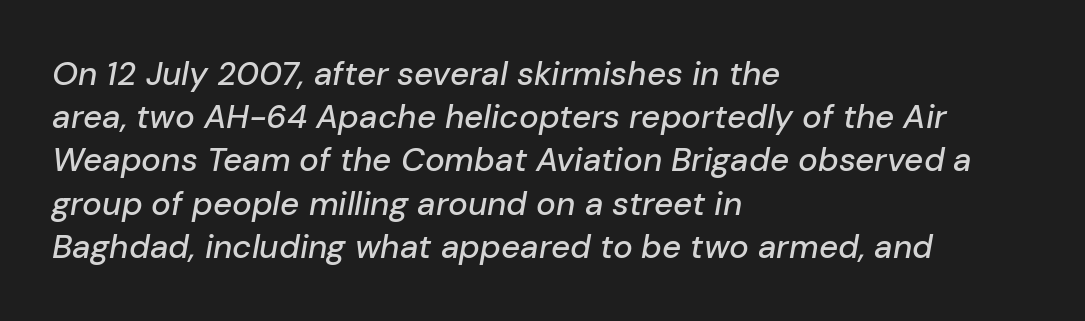
Is there much room between lines? A standard amount, neither cramped nor airy. The lines in this sample share a left origin and differ only in where they stop. These lines are rendered in a variable-pitch font. Tracking here is standard; glyphs follow each other at the usual distance. The rendering applies a slant to the glyphs. Clear beneath every line of the passage.
